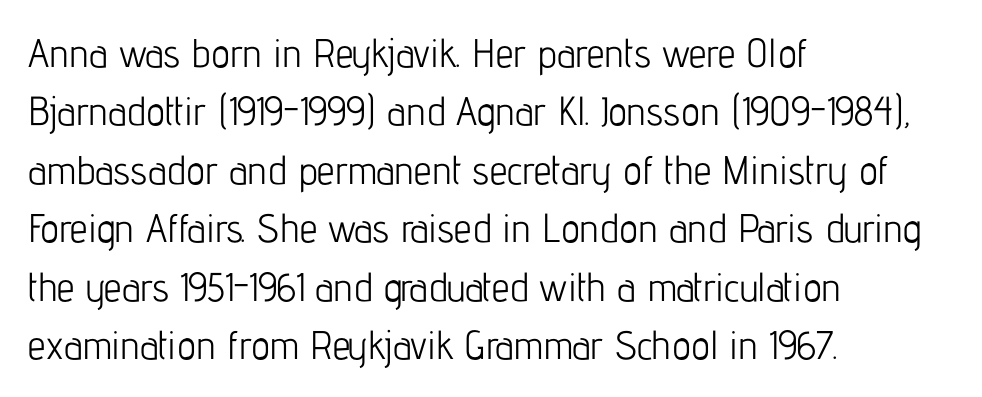
The image shows 40 px light, condensed sans-serif type, upright; set left-aligned, normal line spacing (1.46x), normal letter spacing, not underlined; low stroke contrast and a medium x-height.
